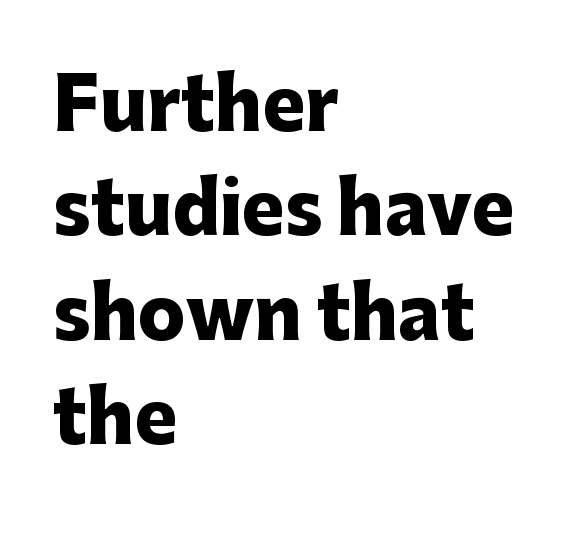
The image shows 71 px heavy sans-serif type, upright; set left-aligned, normal line spacing (1.47x), normal letter spacing, not underlined; low stroke contrast and a medium x-height.
